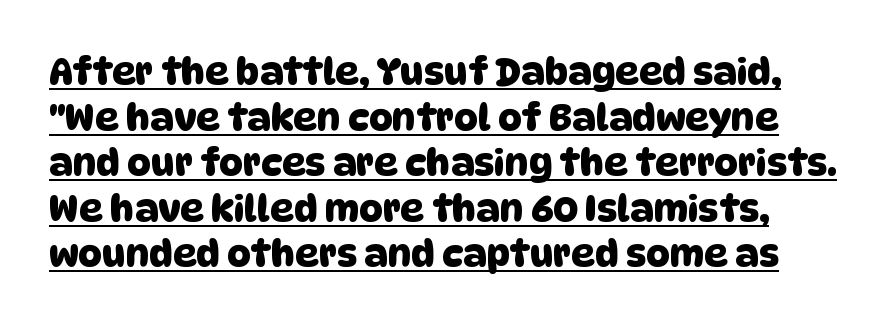
Q: Is the typeface a serif or a sans-serif typeface? A: Sans-serif.
Q: Is the text underlined? A: Yes.
Q: Is the spacing between letters normal or unusually wide? A: Normal.
Q: Width (condensed, normal, or wide)? A: Normal.
Q: Stroke contrast? A: Low.
Q: x-height? A: Large.
Q: Monospaced? A: No.
